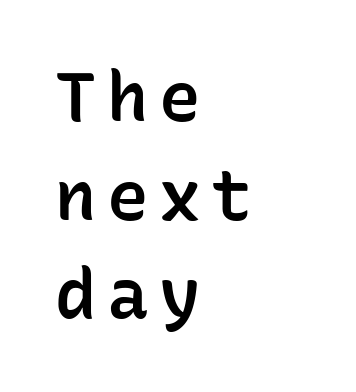
{"serif": "no", "italic": "no", "bold": "semi", "weight": "semibold", "width": "normal", "stroke_contrast": "low", "x_height": "medium", "monospaced": "yes", "underline": "no", "align": "left", "line_spacing": "normal", "line_spacing_ratio": 1.43, "glyph_px": 69}
